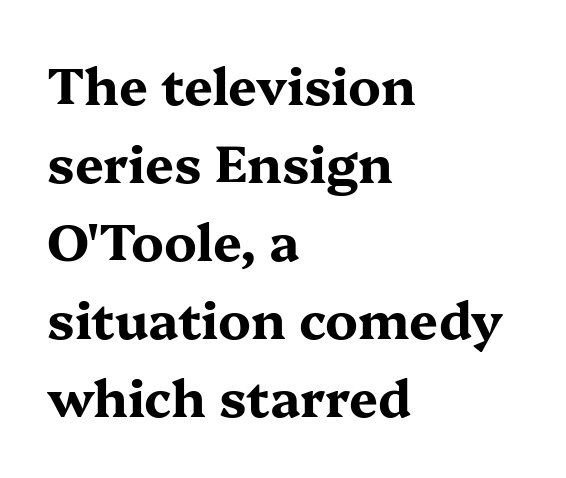
{"serif": "yes", "italic": "no", "bold": "yes", "weight": "bold", "width": "wide", "stroke_contrast": "medium", "x_height": "medium", "monospaced": "no", "underline": "no", "align": "left", "line_spacing": "normal", "line_spacing_ratio": 1.53, "letter_spacing": "normal", "letter_spacing_em": 0.0, "glyph_px": 51}
